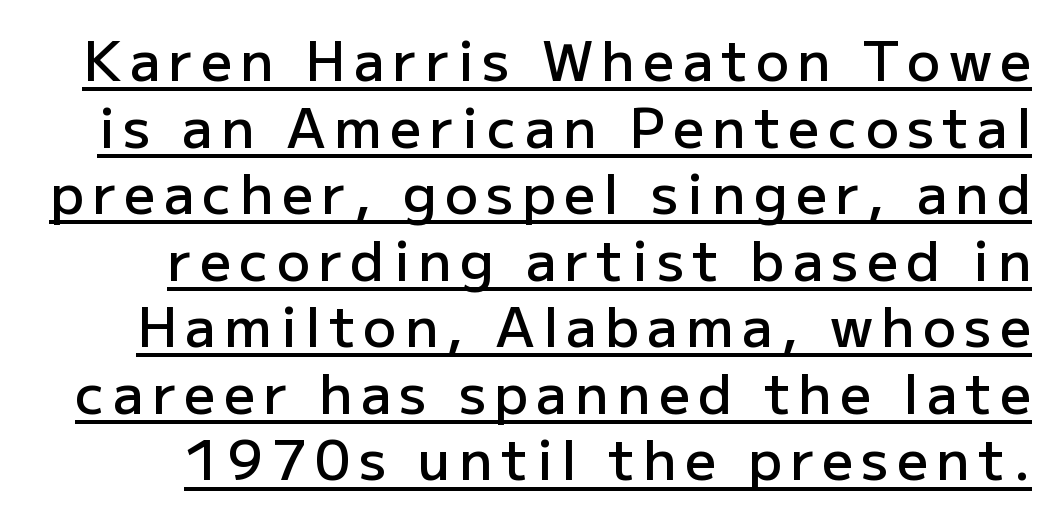
Q: Is the text bold? A: Semi-bold.
Q: Is the text italic (slanted)? A: No, it is upright.
Q: Is the typeface a serif or a sans-serif typeface? A: Sans-serif.
Q: Is the text underlined? A: Yes.
Q: Width (condensed, normal, or wide)? A: Normal.
Q: Stroke contrast? A: Low.
Q: x-height? A: Medium.
Q: Monospaced? A: No.
